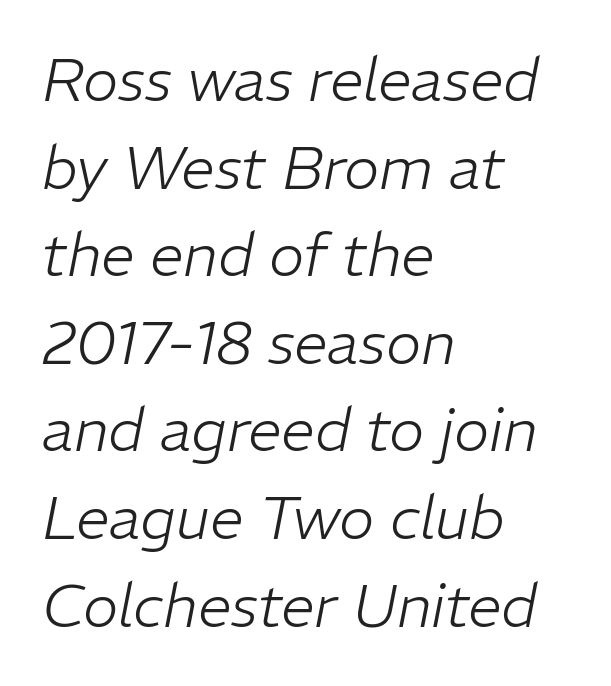
{"italic": "yes", "lean": "right", "slant_degrees": 11, "bold": "no", "weight": "light", "width": "normal", "stroke_contrast": "low", "x_height": "medium", "monospaced": "no", "underline": "no", "align": "left", "line_spacing": "normal", "line_spacing_ratio": 1.46, "letter_spacing": "normal", "letter_spacing_em": 0.0, "glyph_px": 60}
